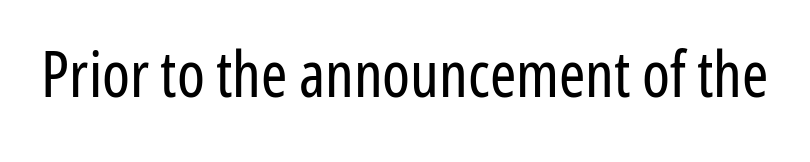
{"serif": "no", "italic": "no", "bold": "no", "weight": "regular", "width": "condensed", "stroke_contrast": "low", "x_height": "medium", "monospaced": "no", "underline": "no", "letter_spacing": "normal", "letter_spacing_em": 0.0, "glyph_px": 63}
